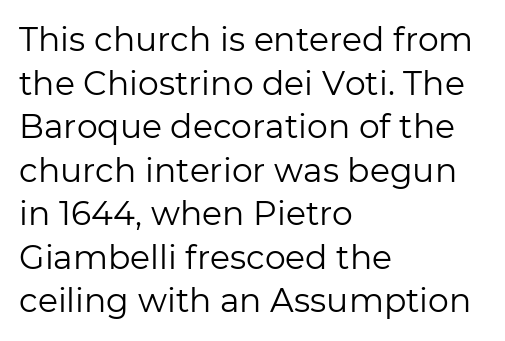
The image shows 33 px regular-weight sans-serif type, upright; set left-aligned, normal line spacing (1.32x), normal letter spacing, not underlined; low stroke contrast and a medium x-height.
